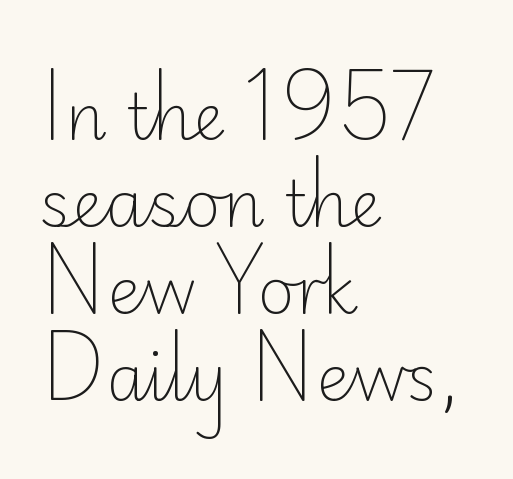
{"serif": "no", "italic": "no", "bold": "no", "weight": "light", "width": "normal", "stroke_contrast": "low", "x_height": "small", "monospaced": "no", "underline": "no", "align": "left", "line_spacing": "normal", "line_spacing_ratio": 1.36, "letter_spacing": "normal", "letter_spacing_em": 0.0, "glyph_px": 64}
